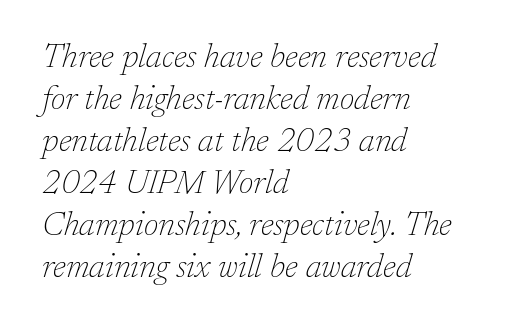
Q: Is the text bold? A: No.
Q: Is the text italic (slanted)? A: Yes, it leans right by about 17 degrees.
Q: Is the typeface a serif or a sans-serif typeface? A: Serif.
Q: Is the text underlined? A: No.
Q: How is the paragraph aligned? A: Left-aligned.
Q: Is the spacing between letters normal or unusually wide? A: Normal.
Q: Is the spacing between lines tight, normal or loose? A: Normal.
Q: Width (condensed, normal, or wide)? A: Normal.
Q: Stroke contrast? A: Low.
Q: x-height? A: Medium.
Q: Monospaced? A: No.
